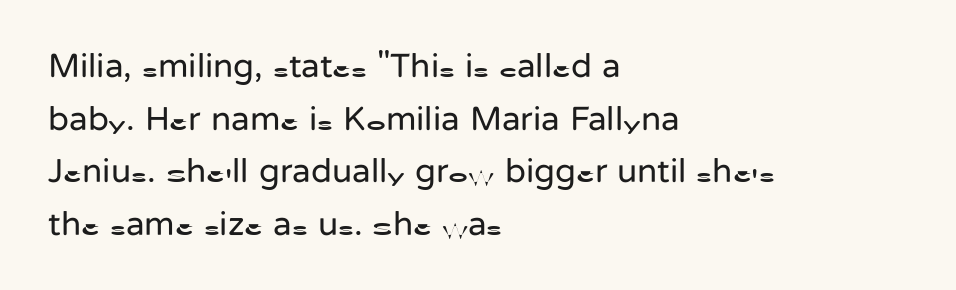
Q: Is the text bold? A: No.
Q: Is the text italic (slanted)? A: No, it is upright.
Q: Is the typeface a serif or a sans-serif typeface? A: Sans-serif.
Q: Is the text underlined? A: No.
Q: How is the paragraph aligned? A: Left-aligned.
Q: Is the spacing between letters normal or unusually wide? A: Normal.
Q: Is the spacing between lines tight, normal or loose? A: Normal.
Q: Width (condensed, normal, or wide)? A: Normal.
Q: Stroke contrast? A: Low.
Q: x-height? A: Medium.
Q: Monospaced? A: No.
